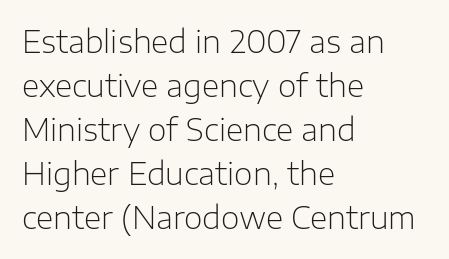
The image shows 30 px light sans-serif type, upright; set left-aligned, normal line spacing (1.47x), normal letter spacing, not underlined; low stroke contrast and a medium x-height.
